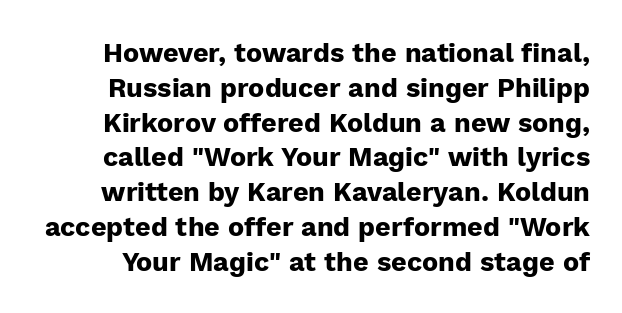
The image shows 27 px bold type, upright; set normal line spacing (1.29x), normal letter spacing, not underlined.
